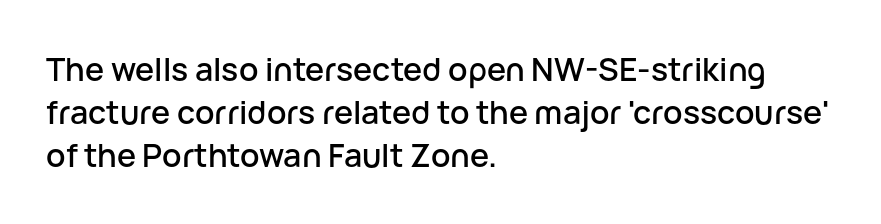
The image shows 32 px sans-serif type, upright; set left-aligned, normal line spacing (1.35x), normal letter spacing, not underlined; low stroke contrast and a medium x-height.
